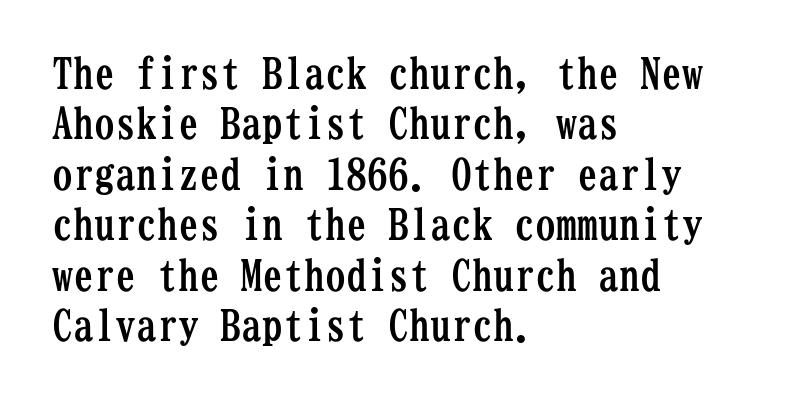
Letters rest on an invisible, unmarked baseline. The letterforms sit shoulder to shoulder at normal distance. You can tell it's not italic because the verticals are truly vertical. Alignment: flush left.
